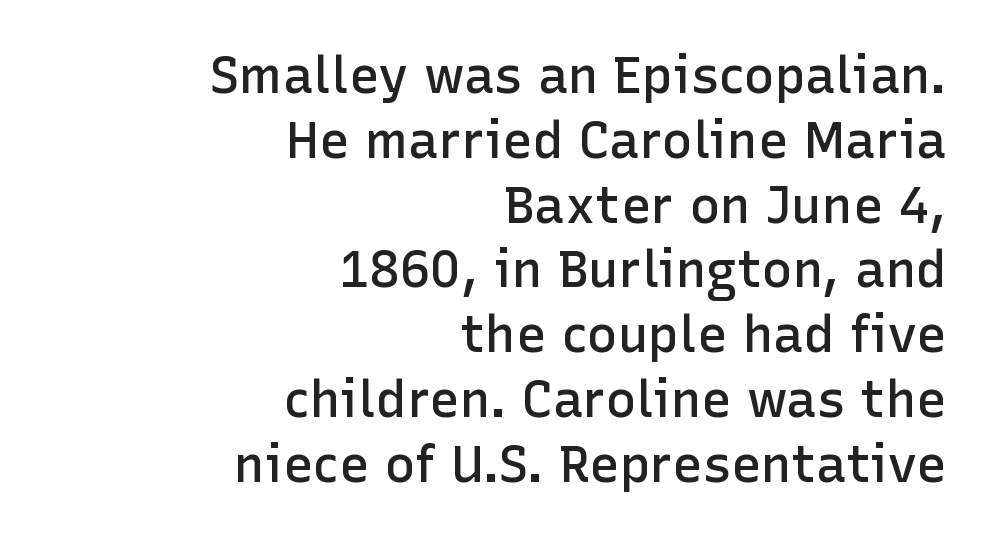
Q: Is the text bold? A: Semi-bold.
Q: Is the text italic (slanted)? A: No, it is upright.
Q: Is the typeface a serif or a sans-serif typeface? A: Sans-serif.
Q: Is the text underlined? A: No.
Q: How is the paragraph aligned? A: Right-aligned.
Q: Is the spacing between letters normal or unusually wide? A: Normal.
Q: Is the spacing between lines tight, normal or loose? A: Normal.
Q: Width (condensed, normal, or wide)? A: Normal.
Q: Stroke contrast? A: Low.
Q: x-height? A: Medium.
Q: Monospaced? A: No.
